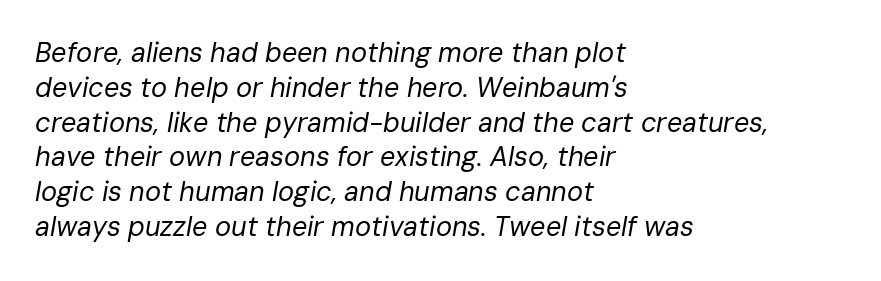
Q: Is the text bold? A: No.
Q: Is the text italic (slanted)? A: Yes, it leans right by about 10 degrees.
Q: Is the text underlined? A: No.
Q: How is the paragraph aligned? A: Left-aligned.
Q: Is the spacing between letters normal or unusually wide? A: Normal.
Q: Is the spacing between lines tight, normal or loose? A: Normal.
